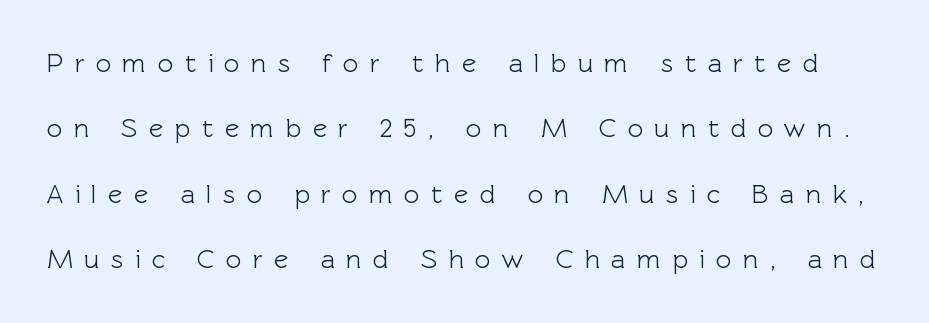
{"italic": "no", "underline": "no", "line_spacing": "loose", "line_spacing_ratio": 2.42, "letter_spacing": "wide", "letter_spacing_em": 0.42, "glyph_px": 27}
